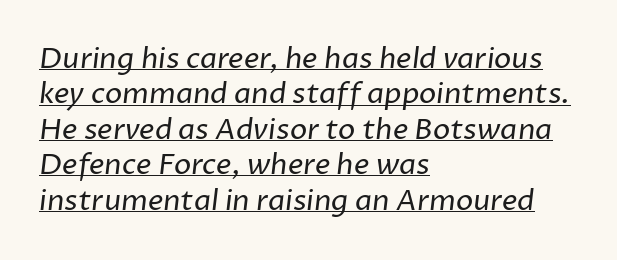
The image shows 29 px regular-weight sans-serif type; set left-aligned, line spacing 1.22x, normal letter spacing, underlined; low stroke contrast and a medium x-height.
